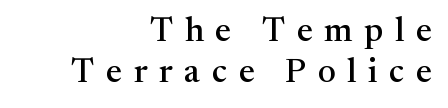
The image shows 34 px serif type, upright; set right-aligned, line spacing 1.2x, unusually wide letter spacing (+0.34 em), not underlined; medium stroke contrast and a medium x-height.
